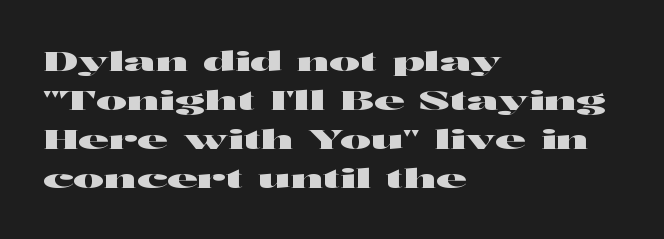
The image shows 26 px text type, upright; set left-aligned, normal line spacing (1.5x), normal letter spacing, not underlined.
